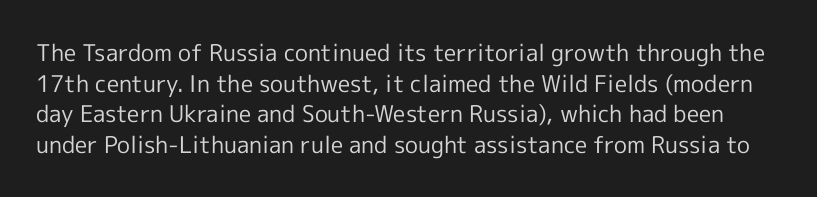
Rule under the text: the space is simply empty. A normal amount of white space separates one row of letters from the next. Stroke thickness stays within the range of a standard reading face or lighter. Characters remain perfectly vertical along every line. Short note: letters normally spaced.
